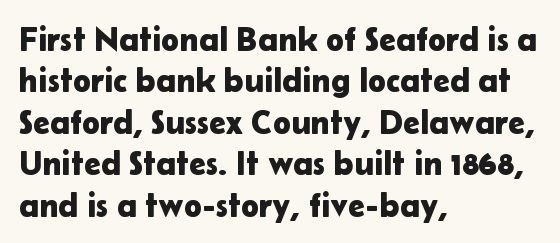
The image shows 34 px sans-serif type, upright; set left-aligned, line spacing 1.22x, normal letter spacing, not underlined; low stroke contrast and a medium x-height.
